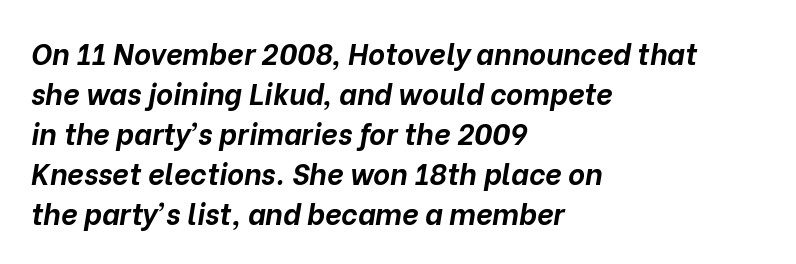
Q: Is the text bold? A: Yes.
Q: Is the text italic (slanted)? A: Yes, it leans right by about 10 degrees.
Q: Is the text underlined? A: No.
Q: How is the paragraph aligned? A: Left-aligned.
Q: Is the spacing between letters normal or unusually wide? A: Normal.
Q: Is the spacing between lines tight, normal or loose? A: Normal.
Q: Width (condensed, normal, or wide)? A: Normal.
Q: Stroke contrast? A: Low.
Q: x-height? A: Medium.
Q: Monospaced? A: No.
